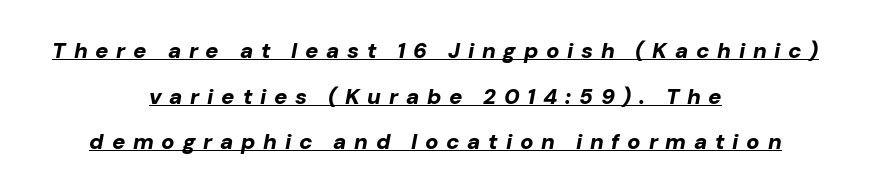
The image shows 22 px bold type, italic (leaning right); set centered, loose line spacing (2.07x), unusually wide letter spacing (+0.35 em), underlined.
